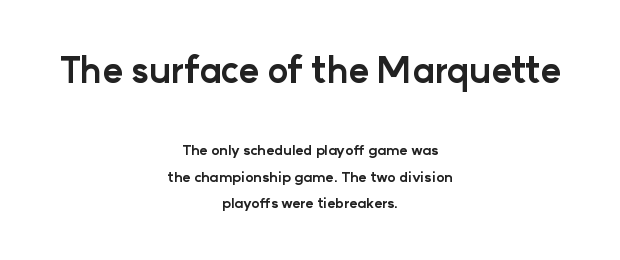
Q: Is the text bold? A: Yes.
Q: Is the text italic (slanted)? A: No, it is upright.
Q: Is the typeface a serif or a sans-serif typeface? A: Sans-serif.
Q: Is the text underlined? A: No.
Q: How is the paragraph aligned? A: Centered.
Q: Is the spacing between letters normal or unusually wide? A: Normal.
Q: Which block of text is set in a larger size, the first (top) or the second (bottom)? A: The first (top) one.
Q: Width (condensed, normal, or wide)? A: Normal.
Q: Stroke contrast? A: Low.
Q: x-height? A: Medium.
Q: Monospaced? A: No.
